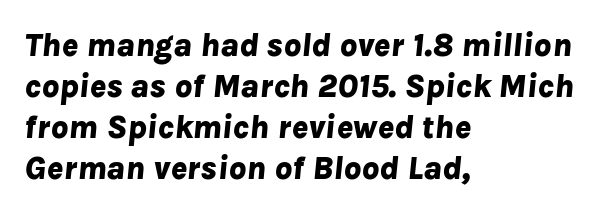
Q: Is the text bold? A: Yes.
Q: Is the text italic (slanted)? A: Yes, it leans right by about 8 degrees.
Q: Is the text underlined? A: No.
Q: How is the paragraph aligned? A: Left-aligned.
Q: Is the spacing between letters normal or unusually wide? A: Normal.
Q: Width (condensed, normal, or wide)? A: Normal.
Q: Stroke contrast? A: Low.
Q: x-height? A: Medium.
Q: Monospaced? A: No.
